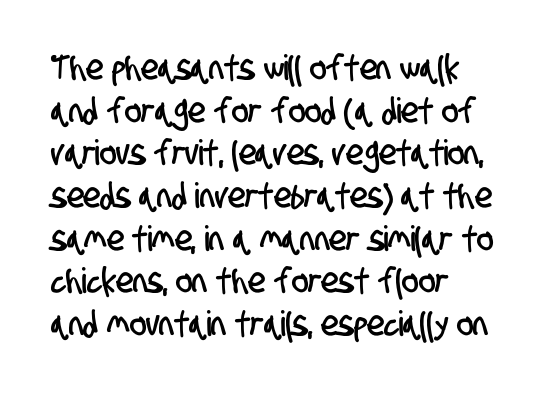
Q: Is the typeface a serif or a sans-serif typeface? A: Sans-serif.
Q: Is the text underlined? A: No.
Q: How is the paragraph aligned? A: Left-aligned.
Q: Is the spacing between letters normal or unusually wide? A: Normal.
Q: Width (condensed, normal, or wide)? A: Condensed.
Q: Stroke contrast? A: Low.
Q: x-height? A: Large.
Q: Monospaced? A: No.
